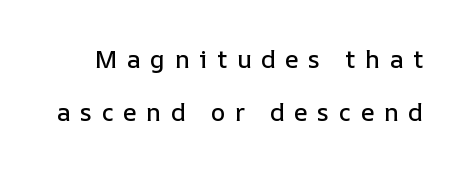
{"italic": "no", "underline": "no", "line_spacing": "loose", "line_spacing_ratio": 2.13, "letter_spacing": "wide", "letter_spacing_em": 0.37, "glyph_px": 25}
